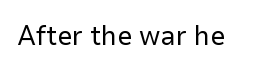
Has an underline been added? It has not. The type is set solid horizontally, with unmodified tracking. The characters are drawn with everyday or finer stroke widths. Every character sits straight up, as roman type does.
